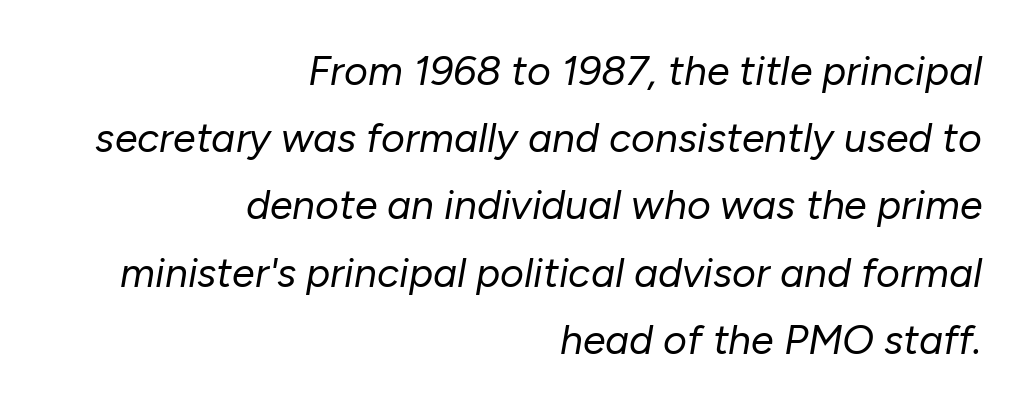
The image shows 41 px regular-weight type, italic (leaning right); set right-aligned, normal line spacing (1.64x), normal letter spacing, not underlined; low stroke contrast and a medium x-height.
